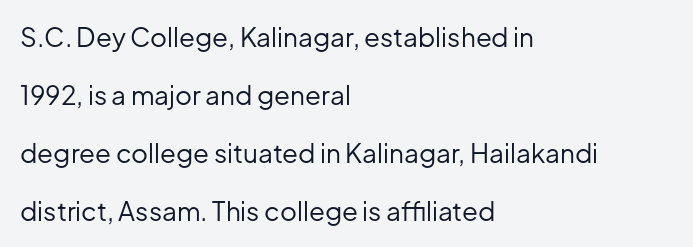
{"italic": "no", "bold": "no", "underline": "no", "align": "left", "line_spacing": "loose", "line_spacing_ratio": 2.23, "letter_spacing": "normal", "letter_spacing_em": 0.0, "glyph_px": 26}
